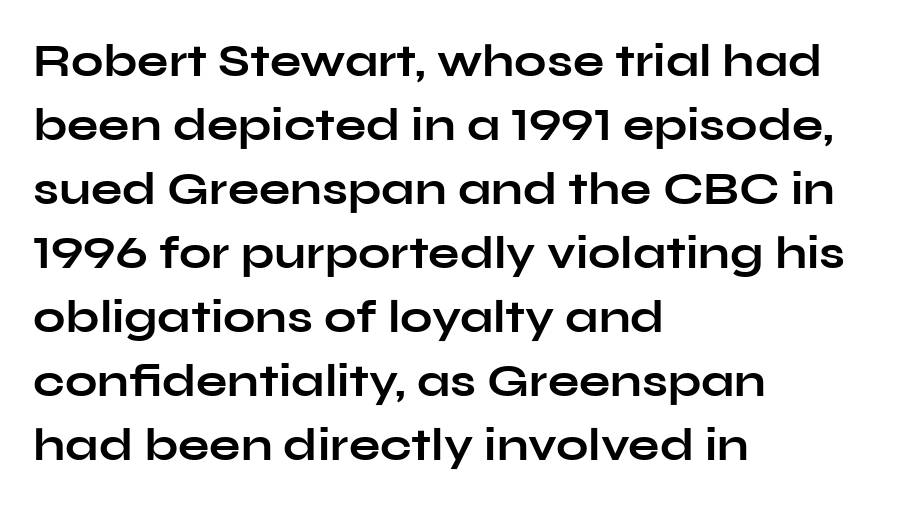
Q: Is the text bold? A: Yes.
Q: Is the text italic (slanted)? A: No, it is upright.
Q: Is the typeface a serif or a sans-serif typeface? A: Sans-serif.
Q: Is the text underlined? A: No.
Q: How is the paragraph aligned? A: Left-aligned.
Q: Is the spacing between letters normal or unusually wide? A: Normal.
Q: Is the spacing between lines tight, normal or loose? A: Normal.
Q: Width (condensed, normal, or wide)? A: Wide.
Q: Stroke contrast? A: Low.
Q: x-height? A: Medium.
Q: Monospaced? A: No.
